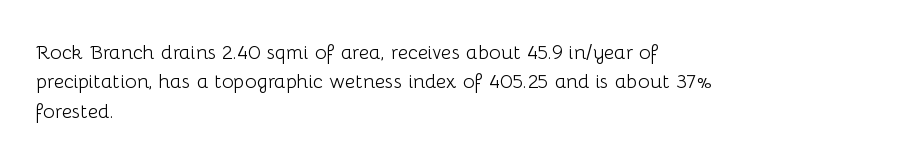
The image shows 20 px text type, upright; set left-aligned, normal line spacing (1.47x), normal letter spacing, not underlined.
